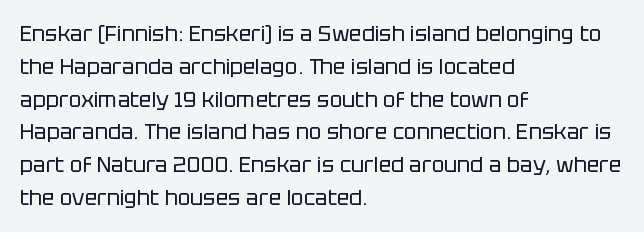
Upright lettering throughout. The rows are spaced the way most documents space them. These lines stack with their left ends in a neat column. The space beneath each line is pristine and unruled. This sample uses plain, unmodified letter spacing. Stem width sits at or under what a default text font uses.
